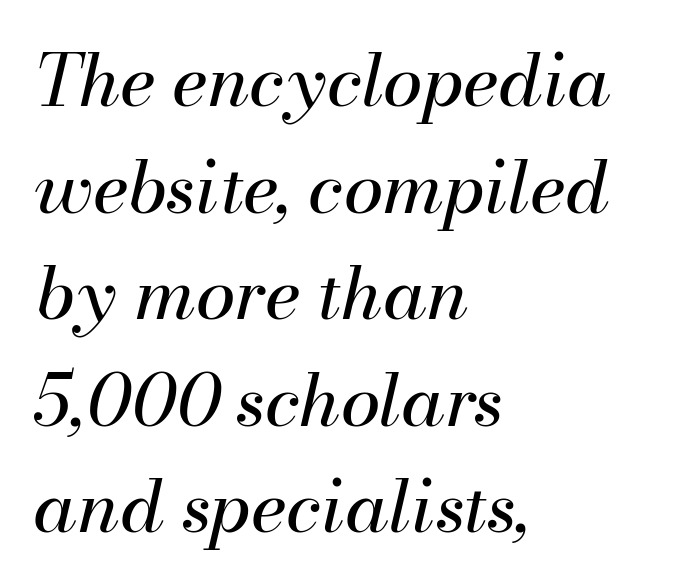
The image shows 72 px regular-weight type, italic (leaning right); set left-aligned, normal line spacing (1.48x), normal letter spacing, not underlined; medium stroke contrast and a small x-height.
